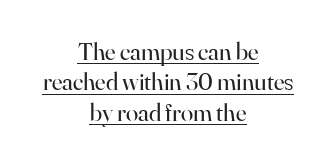
You could call the tracking neutral — neither tight nor loose. The sample's only ornament is a line tracing under the words. Typeset on center — no edge is straight. Tall strokes in this sample are plumb rather than angled. Heft: none added — not bold.
